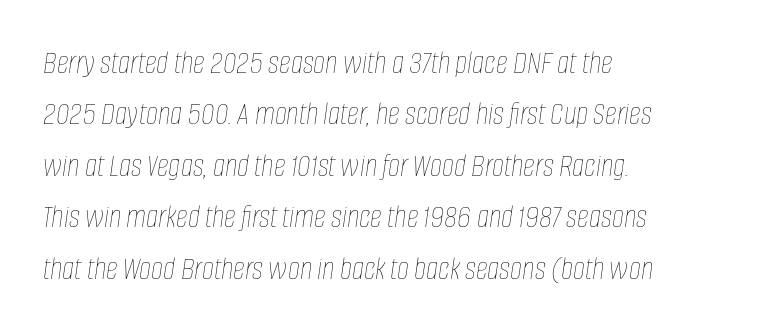
{"italic": "yes", "lean": "right", "slant_degrees": 8, "bold": "no", "weight": "thin", "width": "condensed", "stroke_contrast": "low", "x_height": "large", "monospaced": "no", "underline": "no", "align": "left", "line_spacing": "normal", "line_spacing_ratio": 1.56, "letter_spacing": "normal", "letter_spacing_em": 0.0, "glyph_px": 33}
